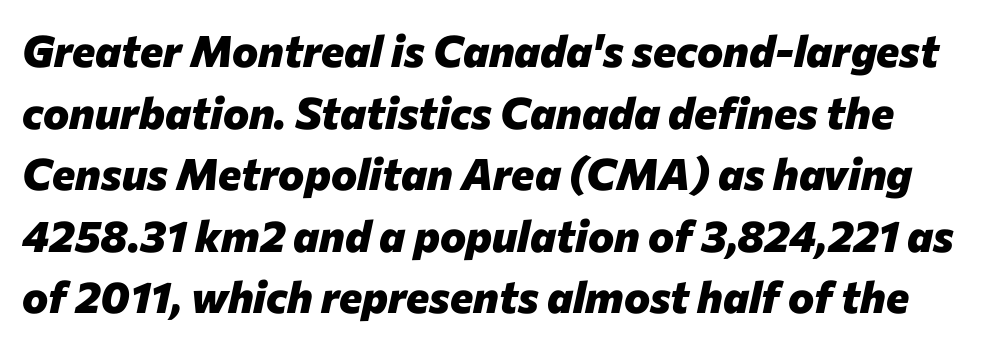
Q: Is the text bold? A: Yes.
Q: Is the text italic (slanted)? A: Yes, it leans right by about 12 degrees.
Q: Is the text underlined? A: No.
Q: Is the spacing between letters normal or unusually wide? A: Normal.
Q: Is the spacing between lines tight, normal or loose? A: Normal.
Q: Width (condensed, normal, or wide)? A: Normal.
Q: Stroke contrast? A: Low.
Q: x-height? A: Medium.
Q: Monospaced? A: No.
